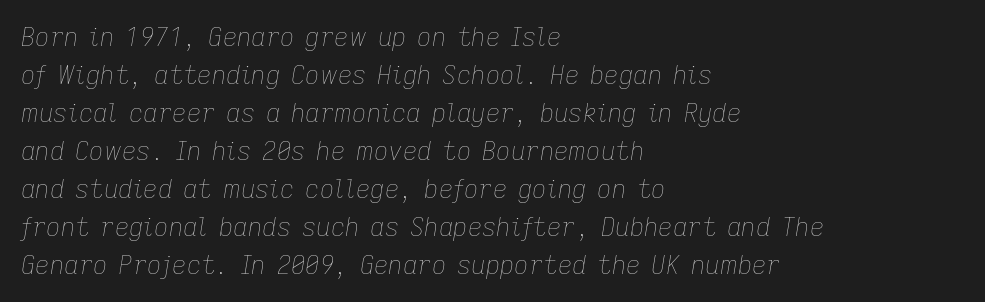
The image shows 25 px text type, italic (leaning right); set left-aligned, normal line spacing (1.52x), normal letter spacing, not underlined.
